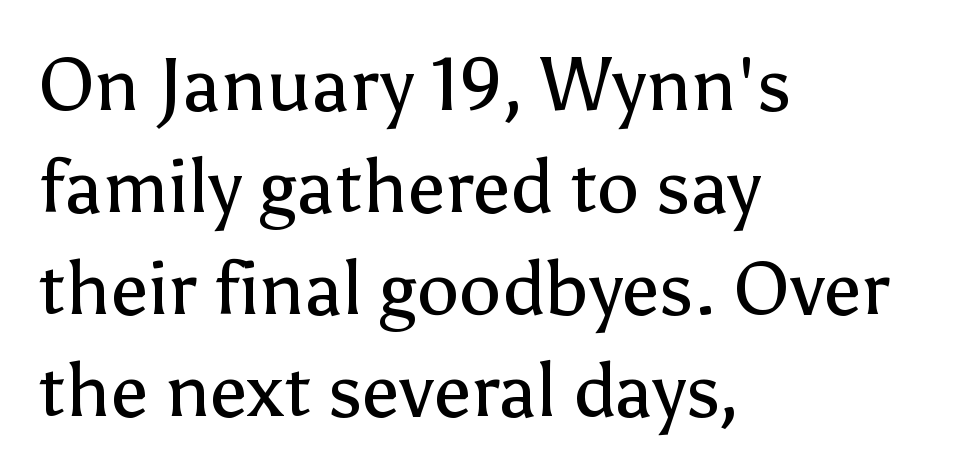
{"serif": "no", "italic": "no", "bold": "no", "weight": "regular", "width": "normal", "stroke_contrast": "low", "x_height": "medium", "monospaced": "no", "underline": "no", "align": "left", "line_spacing": "normal", "line_spacing_ratio": 1.36, "letter_spacing": "normal", "letter_spacing_em": 0.0, "glyph_px": 75}
